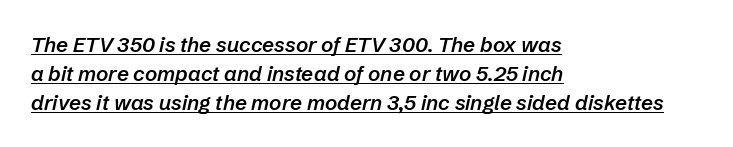
The leading is moderate, giving the passage an even texture. On the weight axis this lands at semibold, roughly 600. Honestly, the letter spacing is just normal — you wouldn't notice it. Students, observe the line beneath the letters — that is underlining.
